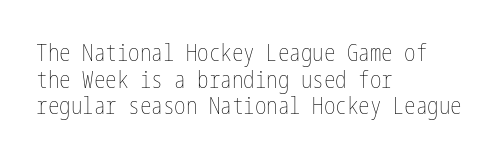
Q: Is the text bold? A: No.
Q: Is the text italic (slanted)? A: No, it is upright.
Q: Is the text underlined? A: No.
Q: How is the paragraph aligned? A: Left-aligned.
Q: Is the spacing between letters normal or unusually wide? A: Normal.
